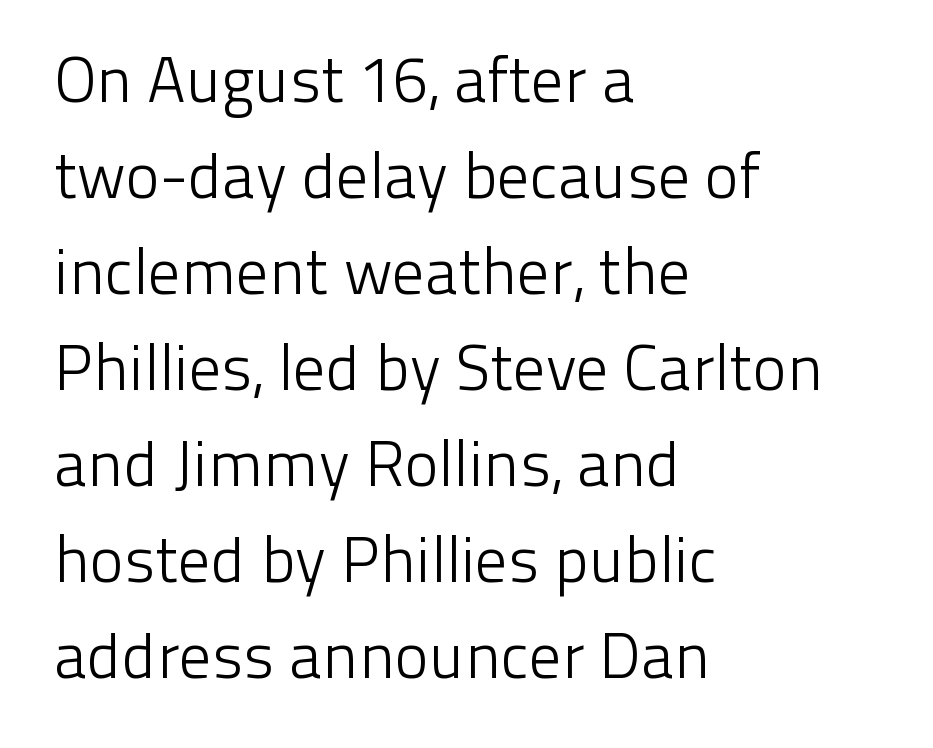
Q: Is the text bold? A: No.
Q: Is the text italic (slanted)? A: No, it is upright.
Q: Is the typeface a serif or a sans-serif typeface? A: Sans-serif.
Q: Is the text underlined? A: No.
Q: How is the paragraph aligned? A: Left-aligned.
Q: Is the spacing between letters normal or unusually wide? A: Normal.
Q: Is the spacing between lines tight, normal or loose? A: Normal.
Q: Width (condensed, normal, or wide)? A: Normal.
Q: Stroke contrast? A: Low.
Q: x-height? A: Medium.
Q: Monospaced? A: No.
